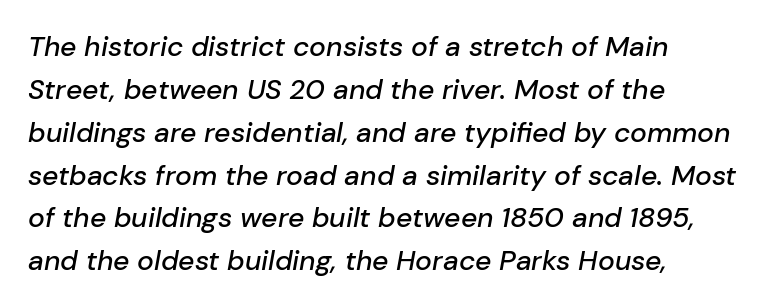
{"italic": "yes", "lean": "right", "slant_degrees": 10, "width": "normal", "stroke_contrast": "low", "x_height": "medium", "monospaced": "no", "underline": "no", "align": "left", "line_spacing": "normal", "line_spacing_ratio": 1.53, "letter_spacing": "normal", "letter_spacing_em": 0.0, "glyph_px": 28}
